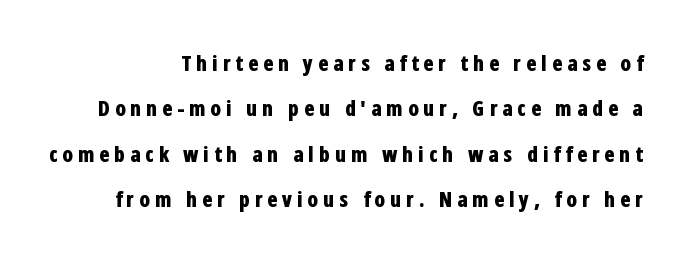
Q: Is the text bold? A: Yes.
Q: Is the text italic (slanted)? A: No, it is upright.
Q: Is the text underlined? A: No.
Q: Is the spacing between letters normal or unusually wide? A: Unusually wide.
Q: Is the spacing between lines tight, normal or loose? A: Loose.
